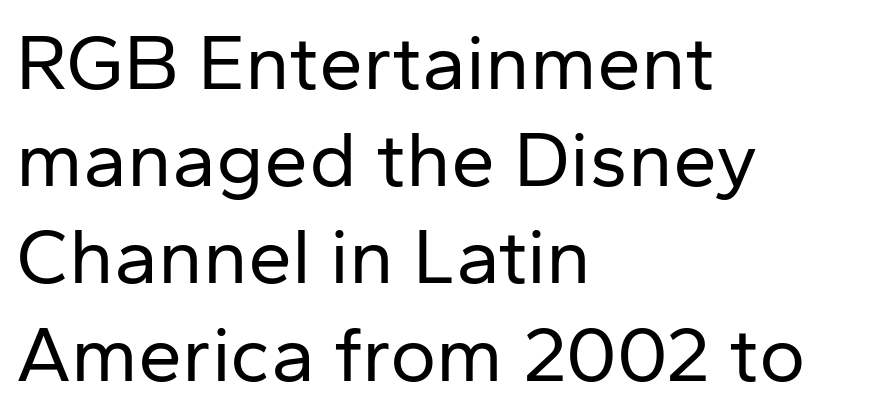
The image shows 79 px regular-weight sans-serif type, upright; set left-aligned, line spacing 1.23x, normal letter spacing, not underlined; low stroke contrast and a medium x-height.
